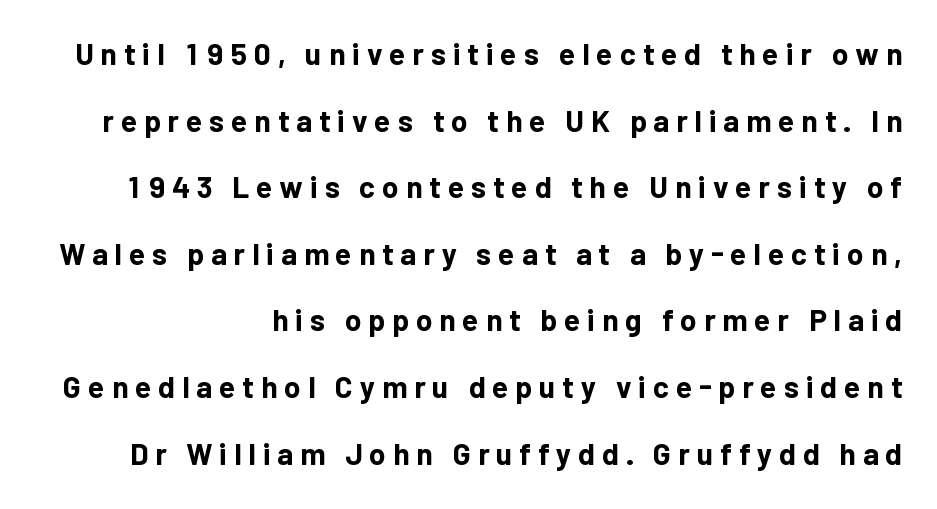
Q: Is the text bold? A: Yes.
Q: Is the text italic (slanted)? A: No, it is upright.
Q: Is the typeface a serif or a sans-serif typeface? A: Sans-serif.
Q: Is the text underlined? A: No.
Q: Is the spacing between letters normal or unusually wide? A: Unusually wide.
Q: Is the spacing between lines tight, normal or loose? A: Loose.
Q: Width (condensed, normal, or wide)? A: Normal.
Q: Stroke contrast? A: Low.
Q: x-height? A: Medium.
Q: Monospaced? A: No.
